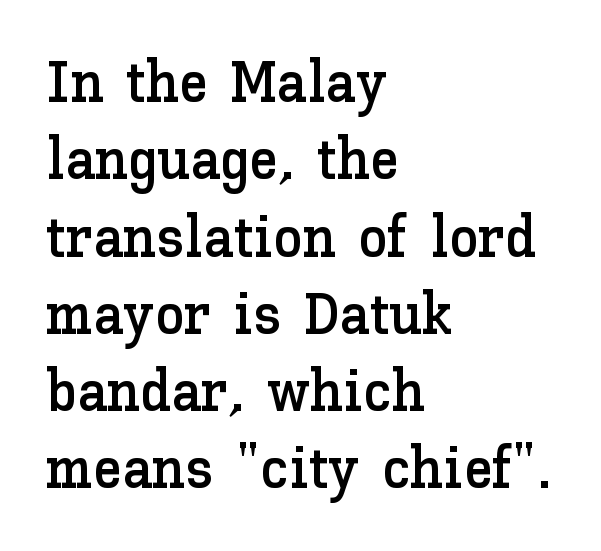
{"italic": "no", "width": "normal", "stroke_contrast": "low", "x_height": "medium", "monospaced": "no", "underline": "no", "align": "left", "line_spacing": "normal", "line_spacing_ratio": 1.31, "letter_spacing": "normal", "letter_spacing_em": 0.0, "glyph_px": 59}
